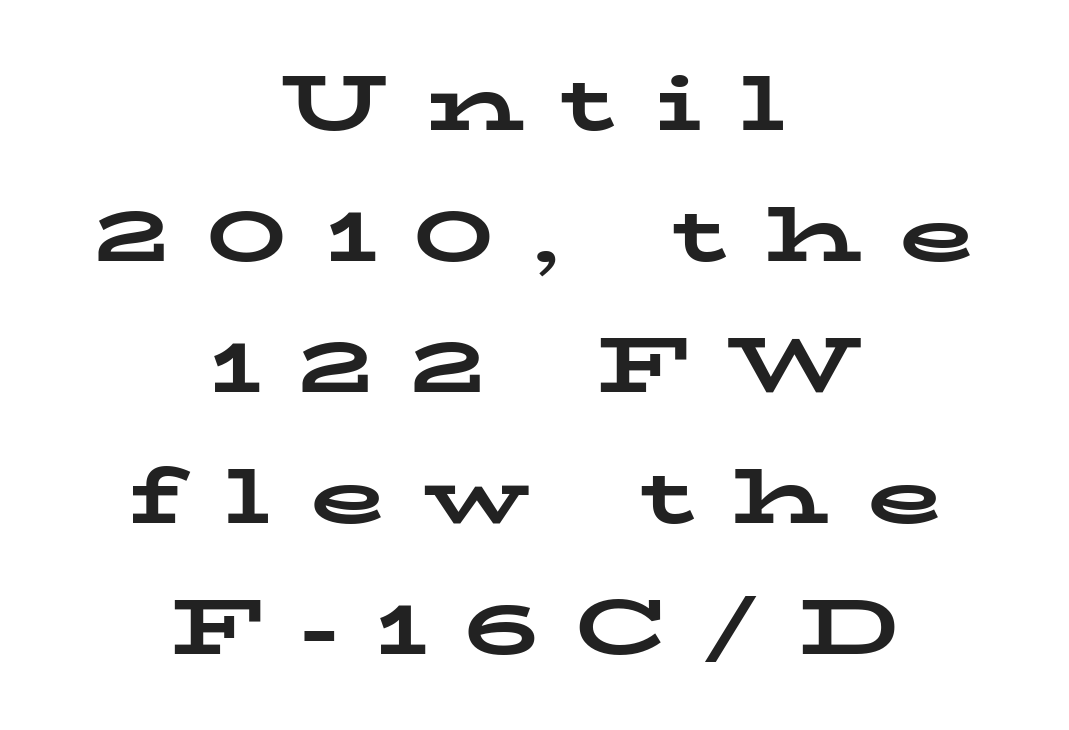
The image shows 78 px bold, wide serif type, upright; set centered, normal line spacing (1.68x), unusually wide letter spacing (+0.49 em), not underlined; low stroke contrast and a medium x-height.
